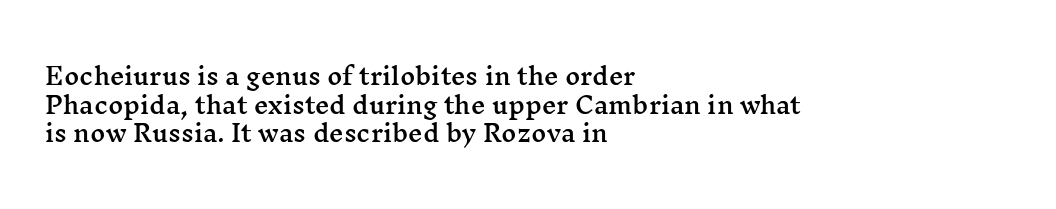
The image shows 23 px text type, upright; set left-aligned, line spacing 1.24x, normal letter spacing, not underlined.
